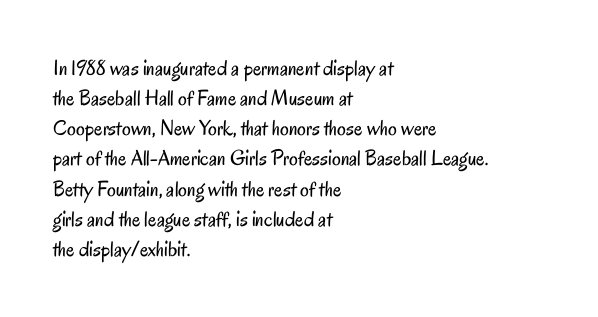
{"italic": "no", "bold": "no", "underline": "no", "align": "left", "line_spacing": "normal", "line_spacing_ratio": 1.37, "letter_spacing": "normal", "letter_spacing_em": 0.0, "glyph_px": 22}
